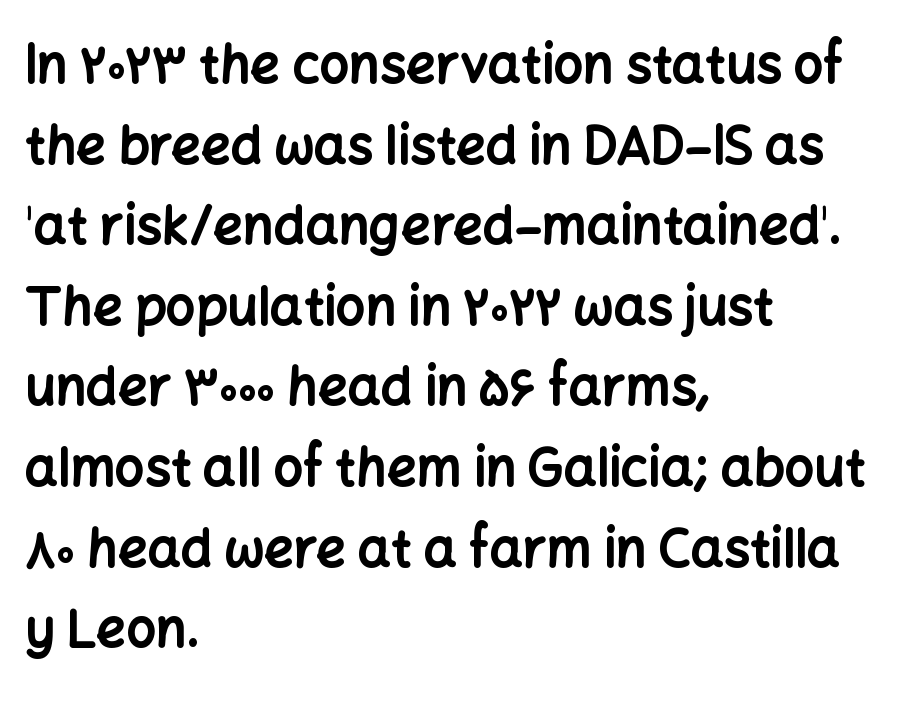
{"serif": "no", "italic": "no", "bold": "yes", "weight": "bold", "width": "normal", "stroke_contrast": "low", "x_height": "medium", "monospaced": "no", "underline": "no", "align": "left", "line_spacing": "normal", "line_spacing_ratio": 1.55, "letter_spacing": "normal", "letter_spacing_em": 0.0, "glyph_px": 52}
